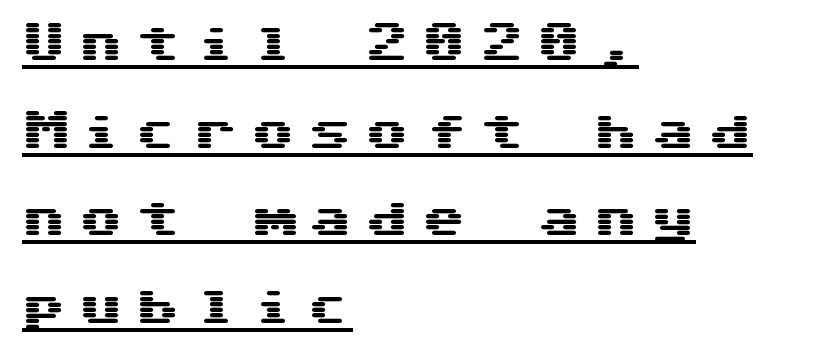
The image shows 44 px wide sans-serif type, upright; set left-aligned, loose line spacing (1.99x), unusually wide letter spacing (+0.3 em), underlined; medium stroke contrast and a medium x-height.
